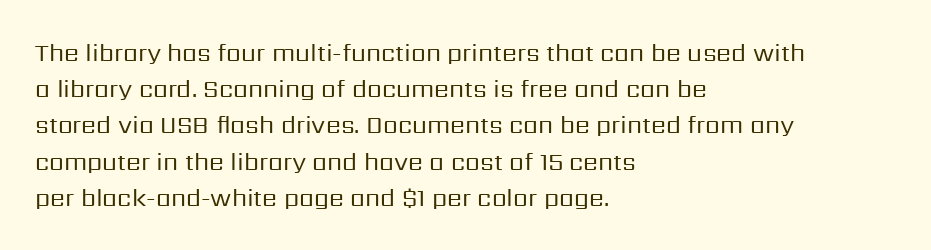
Q: Is the text bold? A: No.
Q: Is the text italic (slanted)? A: No, it is upright.
Q: Is the text underlined? A: No.
Q: How is the paragraph aligned? A: Left-aligned.
Q: Is the spacing between letters normal or unusually wide? A: Normal.
Q: Is the spacing between lines tight, normal or loose? A: Normal.
